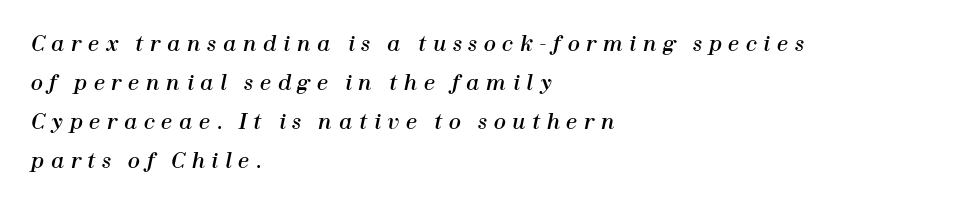
{"italic": "yes", "lean": "right", "slant_degrees": 12, "underline": "no", "align": "left", "line_spacing": "loose", "line_spacing_ratio": 1.95, "letter_spacing": "wide", "letter_spacing_em": 0.33, "glyph_px": 20}
